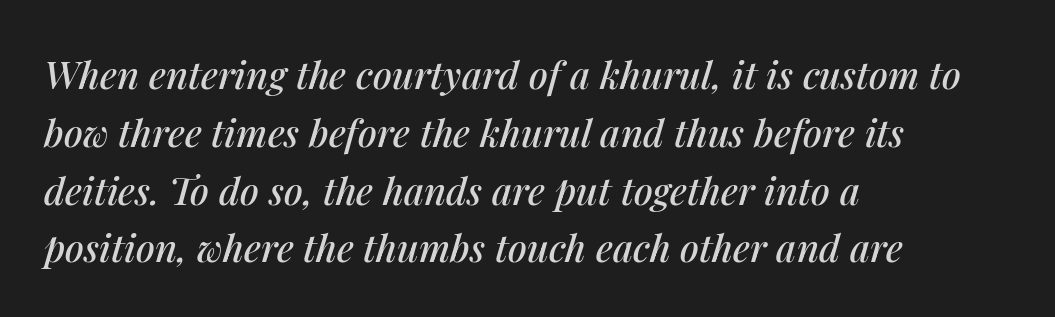
No word sits above an underline. Honestly, the letter spacing is just normal — you wouldn't notice it. Layout note: lines flush left. Each letter keeps its own natural width here, so spacing adapts to shape. Compared with typical paragraphs, the rows here are spaced about the same.
